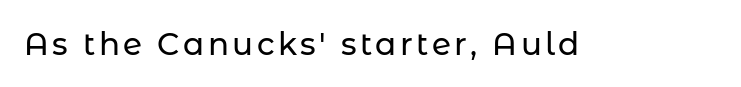
Q: Is the text italic (slanted)? A: No, it is upright.
Q: Is the typeface a serif or a sans-serif typeface? A: Sans-serif.
Q: Is the text underlined? A: No.
Q: Width (condensed, normal, or wide)? A: Normal.
Q: Stroke contrast? A: Low.
Q: x-height? A: Medium.
Q: Monospaced? A: No.
